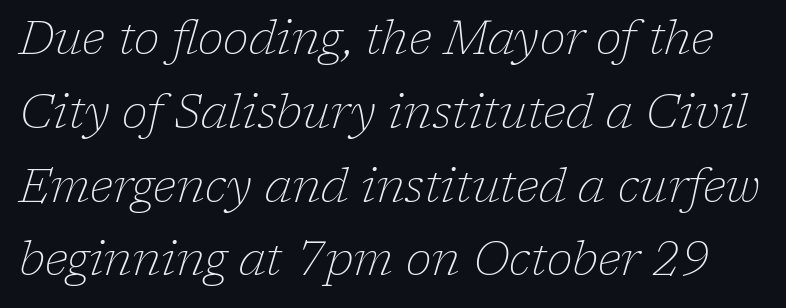
The face used here has a pronounced slope to its letters. Here the designer chose a conventional face with non-uniform glyph widths. Honestly, the row spacing looks completely unremarkable. Honestly, there is no underline to notice here at all. Font category for this specimen: serif.
